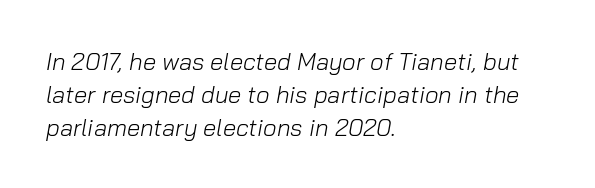
Is there much room between lines? A standard amount, neither cramped nor airy. The paragraph has a hard left edge and a soft right edge. Glyph-to-glyph distance matches everyday printed text. Compared with a typical body face, this is equally light or lighter still. Check the space under the baseline: it is left empty.
